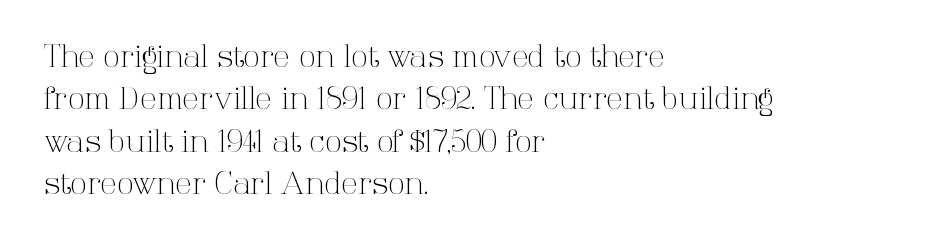
Q: Is the text bold? A: No.
Q: Is the text italic (slanted)? A: No, it is upright.
Q: Is the typeface a serif or a sans-serif typeface? A: Serif.
Q: Is the text underlined? A: No.
Q: How is the paragraph aligned? A: Left-aligned.
Q: Is the spacing between letters normal or unusually wide? A: Normal.
Q: Is the spacing between lines tight, normal or loose? A: Normal.
Q: Width (condensed, normal, or wide)? A: Normal.
Q: Stroke contrast? A: High.
Q: x-height? A: Medium.
Q: Monospaced? A: No.
